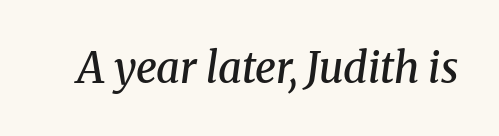
The face used here is seriffed, in the tradition of book romans. Notice how the stems are inclined rather than vertical — that's the hallmark of italics. Rule under the text: the space is simply empty. In terms of letterspacing, this is plain default setting. Slightly chunky letters — semibold, I'd say, not full bold.
